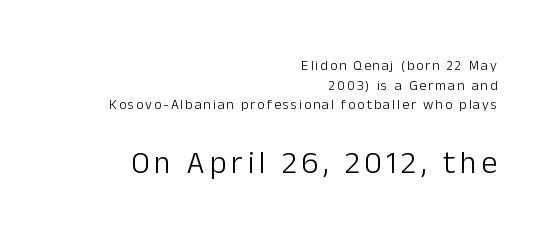
Check the space under the baseline: it is left empty. Here the designer chose a conventional face with non-uniform glyph widths. The typeface chosen for these lines omits serifs. This is the regular roman posture of the typeface. Every row of glyphs terminates at an identical x-position on the right.
